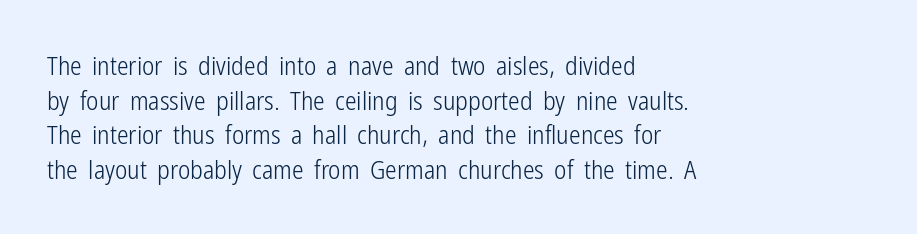
The image shows 26 px text type, upright; set left-aligned, normal line spacing (1.33x), normal letter spacing, not underlined.
